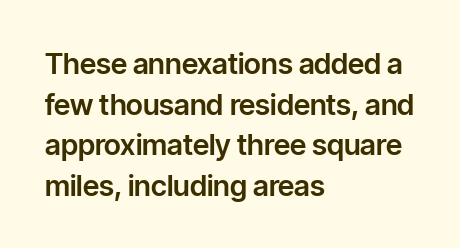
Q: Is the text italic (slanted)? A: No, it is upright.
Q: Is the typeface a serif or a sans-serif typeface? A: Sans-serif.
Q: Is the text underlined? A: No.
Q: How is the paragraph aligned? A: Left-aligned.
Q: Is the spacing between letters normal or unusually wide? A: Normal.
Q: Is the spacing between lines tight, normal or loose? A: Normal.
Q: Width (condensed, normal, or wide)? A: Normal.
Q: Stroke contrast? A: Low.
Q: x-height? A: Medium.
Q: Monospaced? A: No.
